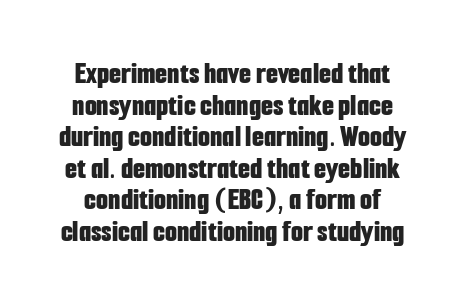
{"serif": "no", "italic": "no", "bold": "yes", "weight": "bold", "width": "condensed", "stroke_contrast": "low", "x_height": "medium", "monospaced": "no", "underline": "no", "line_spacing": "tight", "line_spacing_ratio": 1.02, "letter_spacing": "normal", "letter_spacing_em": 0.0, "glyph_px": 31}
